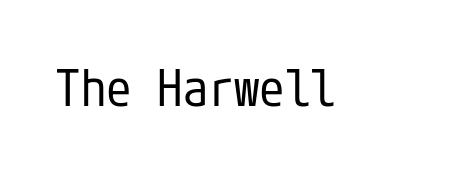
{"serif": "no", "italic": "no", "bold": "no", "weight": "regular", "width": "condensed", "stroke_contrast": "low", "x_height": "medium", "underline": "no", "letter_spacing": "normal", "letter_spacing_em": 0.0, "glyph_px": 51}
